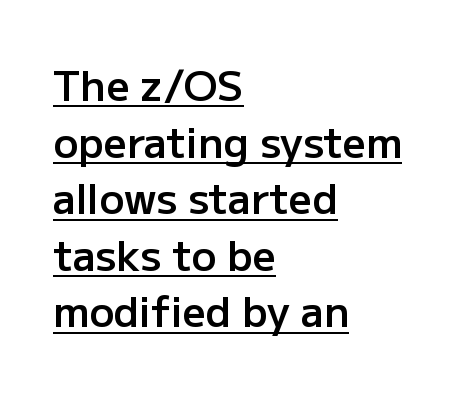
{"serif": "no", "italic": "no", "bold": "semi", "weight": "semibold", "width": "normal", "stroke_contrast": "low", "x_height": "medium", "monospaced": "no", "underline": "yes", "align": "left", "line_spacing": "normal", "line_spacing_ratio": 1.38, "letter_spacing": "normal", "letter_spacing_em": 0.0, "glyph_px": 41}
